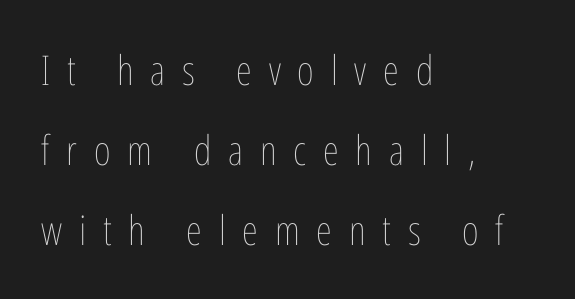
Q: Is the text bold? A: No.
Q: Is the text italic (slanted)? A: No, it is upright.
Q: Is the text underlined? A: No.
Q: How is the paragraph aligned? A: Left-aligned.
Q: Is the spacing between letters normal or unusually wide? A: Unusually wide.
Q: Is the spacing between lines tight, normal or loose? A: Loose.
Q: Width (condensed, normal, or wide)? A: Condensed.
Q: Stroke contrast? A: Low.
Q: x-height? A: Medium.
Q: Monospaced? A: No.
